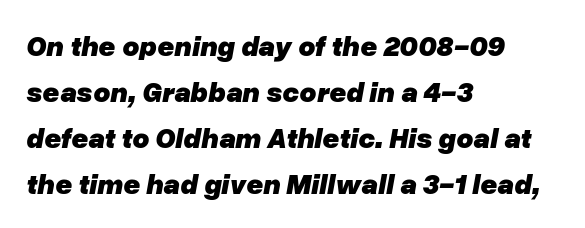
{"italic": "yes", "lean": "right", "slant_degrees": 10, "bold": "yes", "weight": "heavy", "width": "normal", "stroke_contrast": "low", "x_height": "medium", "monospaced": "no", "underline": "no", "align": "left", "line_spacing": "normal", "line_spacing_ratio": 1.59, "letter_spacing": "normal", "letter_spacing_em": 0.0, "glyph_px": 29}
